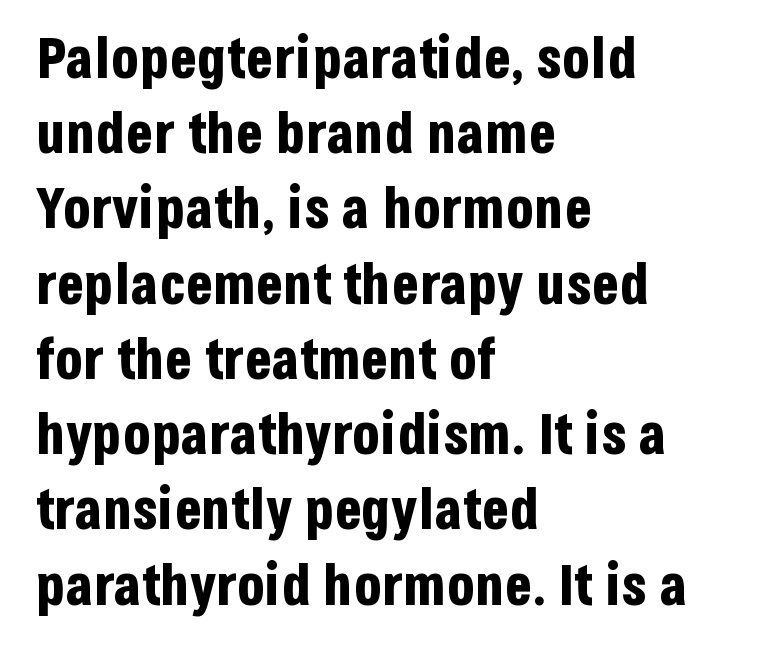
The image shows 57 px bold, condensed sans-serif type, upright; set left-aligned, normal line spacing (1.32x), normal letter spacing, not underlined; low stroke contrast and a large x-height.
